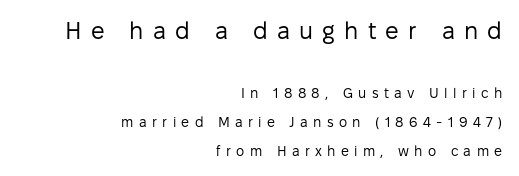
Q: Is the text bold? A: No.
Q: Is the text italic (slanted)? A: No, it is upright.
Q: Is the text underlined? A: No.
Q: How is the paragraph aligned? A: Right-aligned.
Q: Is the spacing between letters normal or unusually wide? A: Unusually wide.
Q: Is the spacing between lines tight, normal or loose? A: Loose.
Q: Which block of text is set in a larger size, the first (top) or the second (bottom)? A: The first (top) one.
